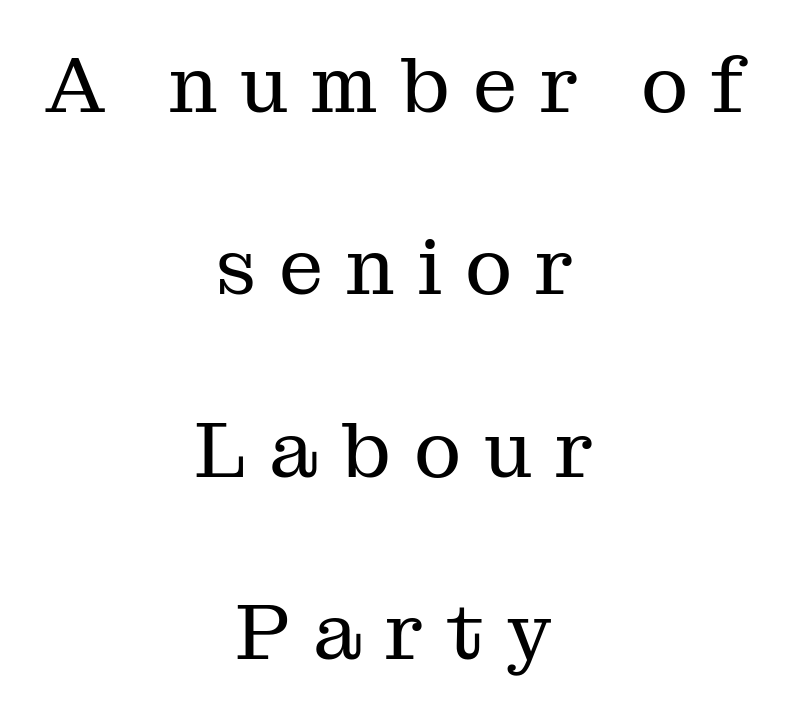
The image shows 79 px regular-weight serif type, upright; set centered, loose line spacing (2.31x), unusually wide letter spacing (+0.29 em), not underlined; medium stroke contrast and a medium x-height.
